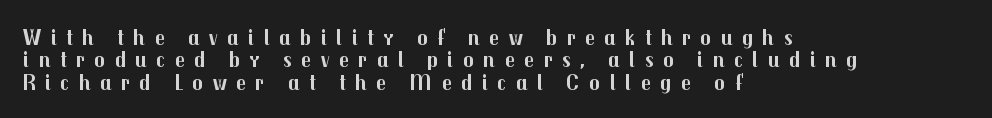
Tracking here is generous; glyphs stand well apart from one another. Underline: absent. You'd pick this weight for a headline — it's a proper bold. Posture: upright roman.
